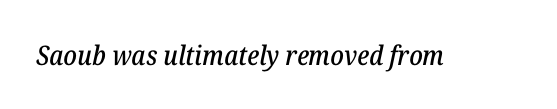
Q: Is the text italic (slanted)? A: Yes, it leans right by about 12 degrees.
Q: Is the text underlined? A: No.
Q: Is the spacing between letters normal or unusually wide? A: Normal.
